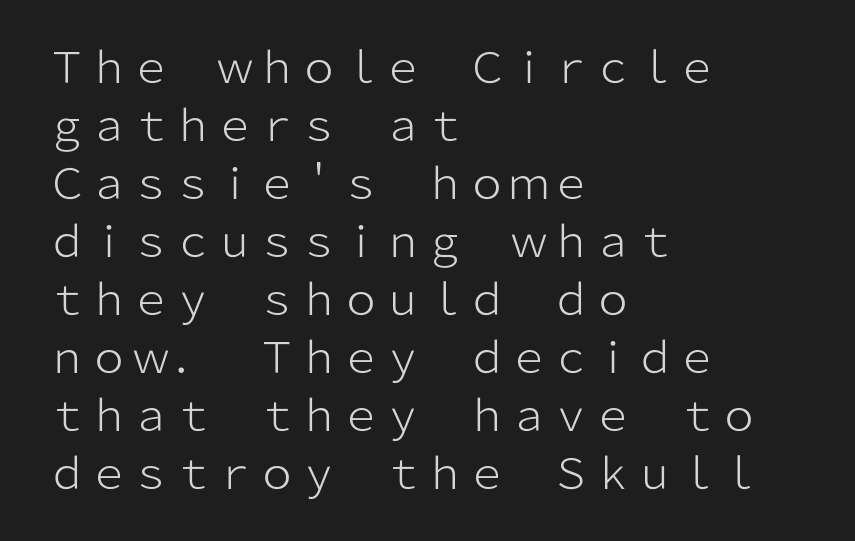
The image shows 42 px light sans-serif type, upright; set left-aligned, normal line spacing (1.38x), normal letter spacing, not underlined; low stroke contrast and a medium x-height.
